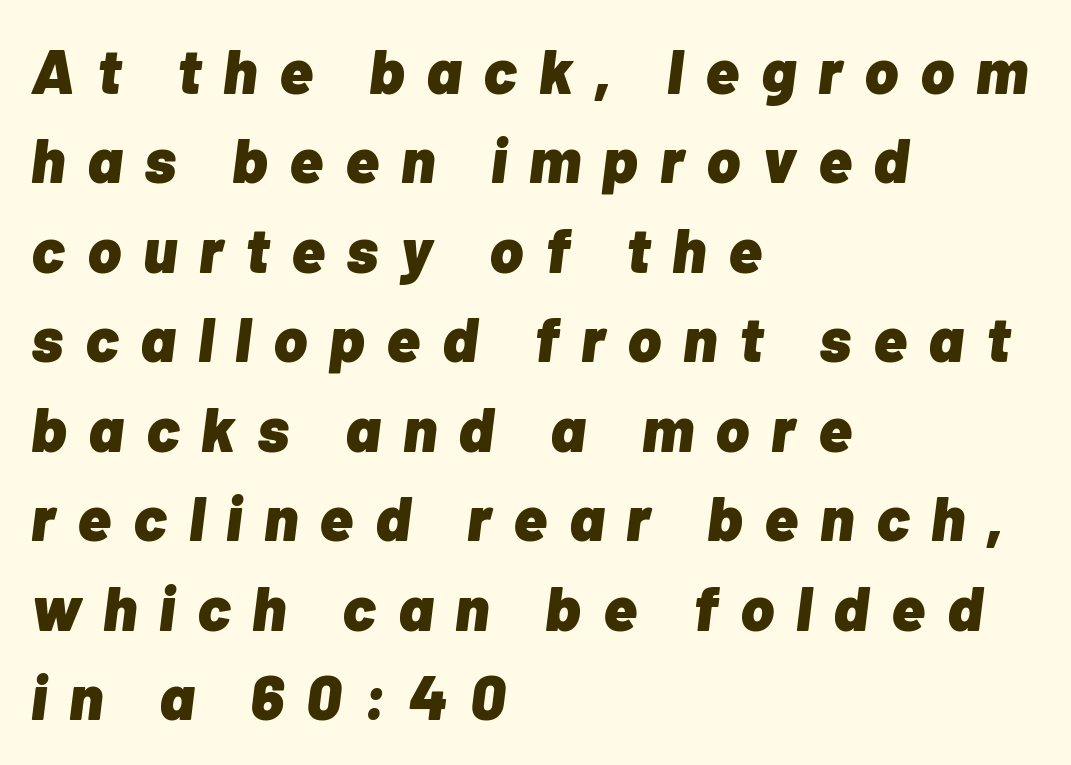
Q: Is the text bold? A: Yes.
Q: Is the text italic (slanted)? A: Yes, it leans right by about 7 degrees.
Q: Is the text underlined? A: No.
Q: How is the paragraph aligned? A: Left-aligned.
Q: Is the spacing between letters normal or unusually wide? A: Unusually wide.
Q: Is the spacing between lines tight, normal or loose? A: Normal.
Q: Width (condensed, normal, or wide)? A: Normal.
Q: Stroke contrast? A: Low.
Q: x-height? A: Medium.
Q: Monospaced? A: No.
